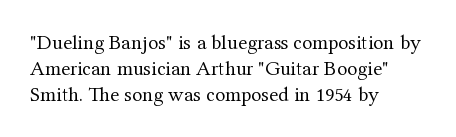
Does extra space separate the letters? No, they use regular spacing. Layout note: lines flush left. The area under the type is left untouched. This reads as an unemphasized weight, regular at the heaviest. This is roman type, the default non-slanted kind. Vertical spacing — default.
